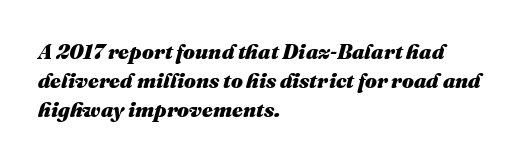
The image shows 21 px bold type, italic (leaning right); set left-aligned, normal line spacing (1.39x), normal letter spacing, not underlined.
